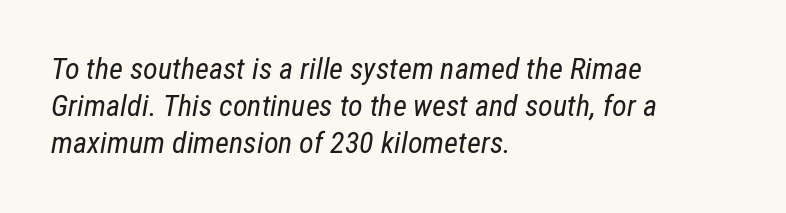
Caption: multi-line text, flush left, ragged right. Notice how the stems are inclined rather than vertical — that's the hallmark of italics. The baseline area is clear. These lines are rendered in a variable-pitch font. No letter is thick-stroked: the sample isn't bold.
